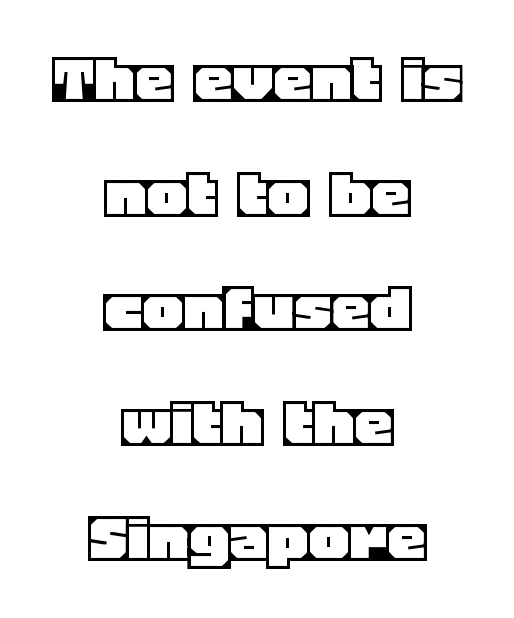
{"italic": "no", "width": "normal", "x_height": "large", "monospaced": "no", "underline": "no", "align": "center", "line_spacing": "normal", "line_spacing_ratio": 1.49, "letter_spacing": "normal", "letter_spacing_em": 0.0, "glyph_px": 77}
